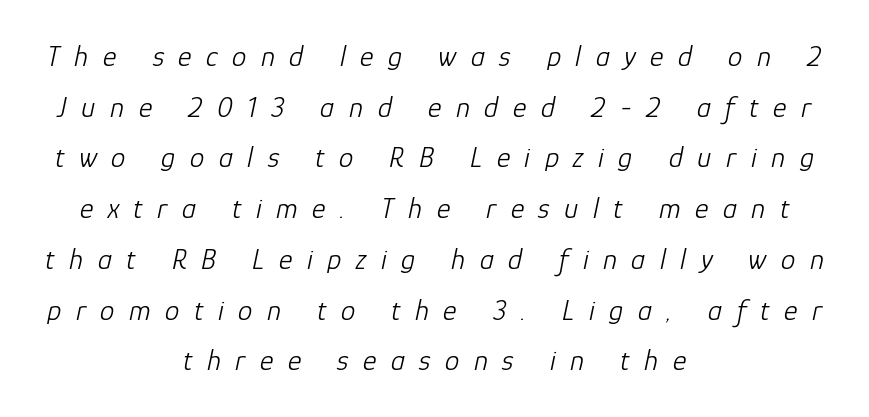
The image shows 29 px light type, italic (leaning right); set centered, line spacing 1.75x, unusually wide letter spacing (+0.5 em), not underlined; low stroke contrast and a medium x-height.
